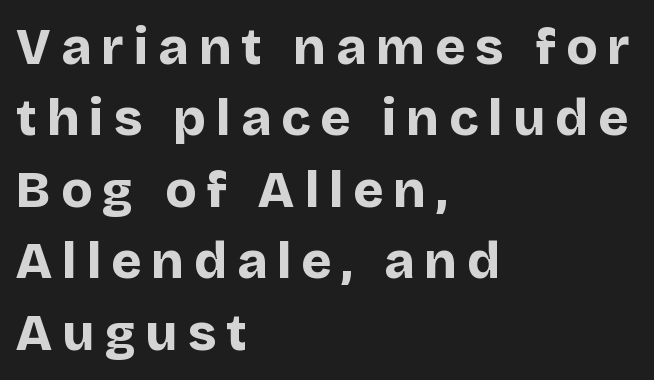
The image shows 51 px bold sans-serif type, upright; set left-aligned, normal line spacing (1.4x), unusually wide letter spacing (+0.2 em), not underlined; low stroke contrast and a large x-height.
